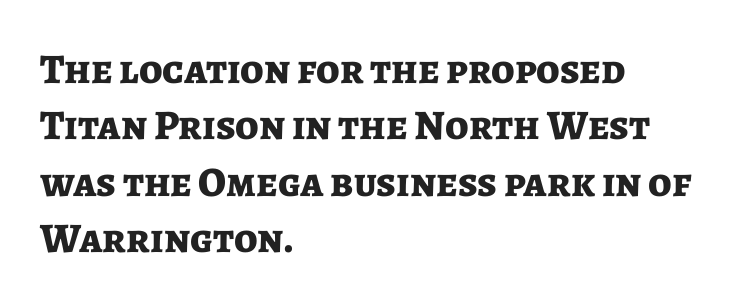
Q: Is the text bold? A: Yes.
Q: Is the text italic (slanted)? A: No, it is upright.
Q: Is the typeface a serif or a sans-serif typeface? A: Sans-serif.
Q: Is the text underlined? A: No.
Q: How is the paragraph aligned? A: Left-aligned.
Q: Is the spacing between letters normal or unusually wide? A: Normal.
Q: Is the spacing between lines tight, normal or loose? A: Normal.
Q: Width (condensed, normal, or wide)? A: Normal.
Q: Stroke contrast? A: Low.
Q: x-height? A: Medium.
Q: Monospaced? A: No.
